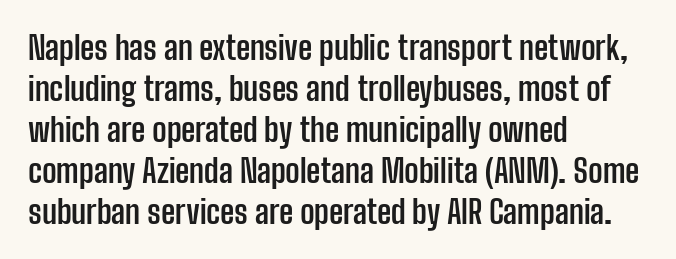
The image shows 32 px semibold, condensed sans-serif type, upright; set left-aligned, normal line spacing (1.28x), normal letter spacing, not underlined; low stroke contrast and a medium x-height.
